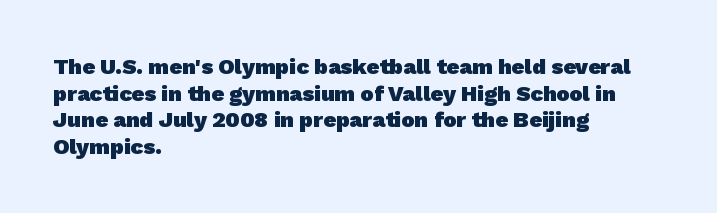
{"bold": "yes", "underline": "no", "align": "left", "line_spacing_ratio": 1.21, "letter_spacing": "normal", "letter_spacing_em": 0.0, "glyph_px": 22}
